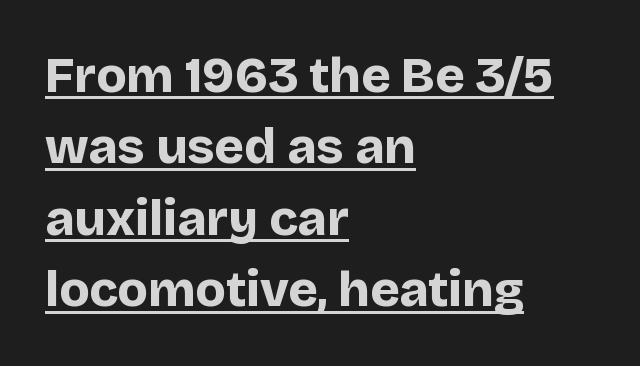
{"serif": "no", "italic": "no", "bold": "yes", "weight": "bold", "width": "normal", "stroke_contrast": "low", "x_height": "large", "monospaced": "no", "underline": "yes", "align": "left", "line_spacing": "normal", "line_spacing_ratio": 1.43, "letter_spacing": "normal", "letter_spacing_em": 0.0, "glyph_px": 50}
